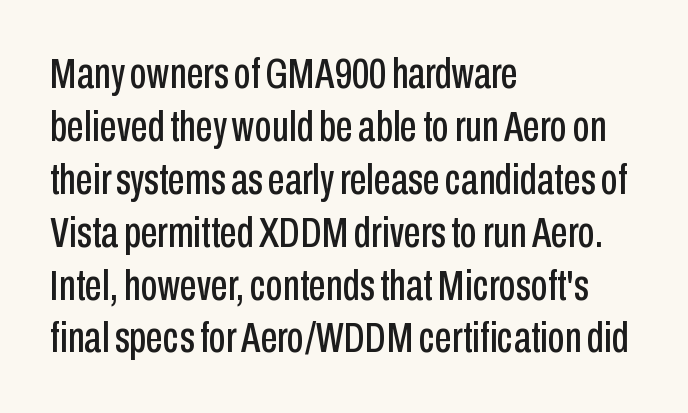
This rendering uses left alignment, leaving the right contour irregular. This is sans-serif lettering, the kind often seen on screens and signage. Bare-footed words on every line. You could not count columns in this text — the font is proportionally spaced. There is no visible air inserted between adjacent glyphs.
